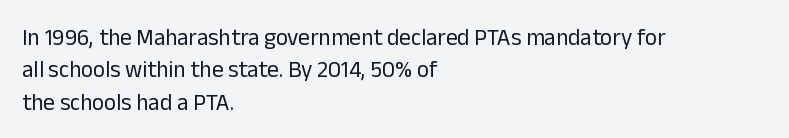
{"italic": "no", "bold": "no", "underline": "no", "align": "left", "line_spacing": "normal", "line_spacing_ratio": 1.41, "letter_spacing": "normal", "letter_spacing_em": 0.0, "glyph_px": 23}
